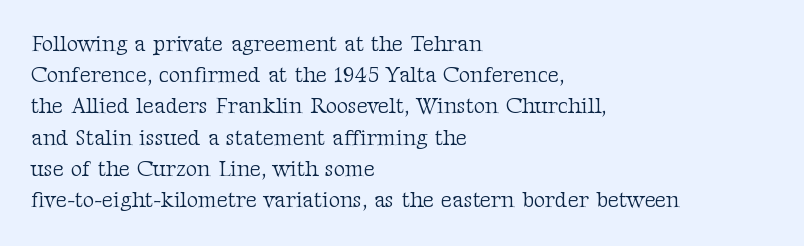
The image shows 22 px text type, upright; set left-aligned, normal line spacing (1.42x), normal letter spacing, not underlined.
